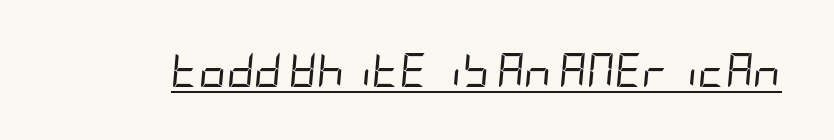
The image shows 34 px regular-weight, condensed type, italic (leaning right); set normal letter spacing, underlined; low stroke contrast and a large x-height.
